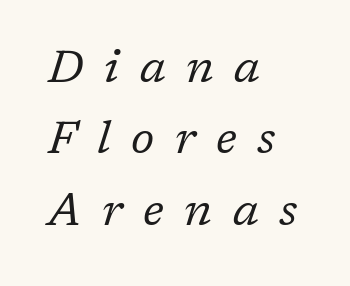
The image shows 46 px regular-weight serif type, italic (leaning right); set left-aligned, normal line spacing (1.55x), unusually wide letter spacing (+0.45 em), not underlined; low stroke contrast and a medium x-height.
